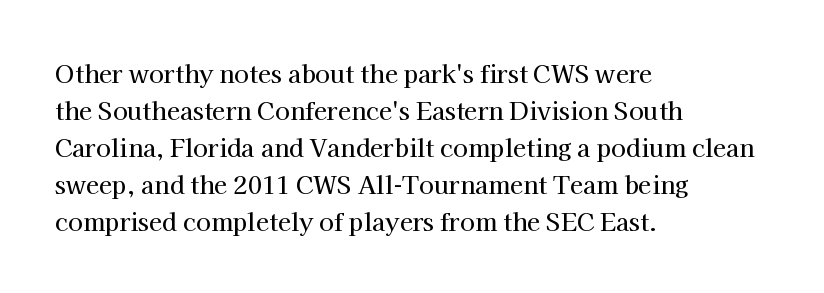
Q: Is the text italic (slanted)? A: No, it is upright.
Q: Is the text underlined? A: No.
Q: How is the paragraph aligned? A: Left-aligned.
Q: Is the spacing between letters normal or unusually wide? A: Normal.
Q: Is the spacing between lines tight, normal or loose? A: Normal.
